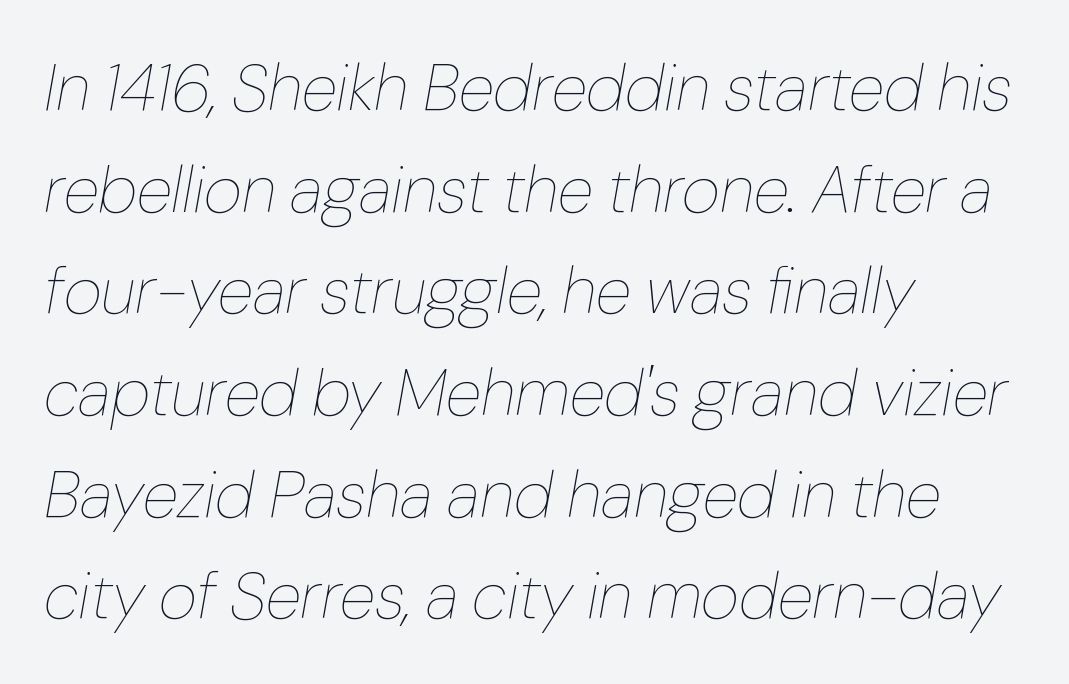
{"italic": "yes", "lean": "right", "slant_degrees": 10, "bold": "no", "weight": "thin", "width": "normal", "stroke_contrast": "low", "x_height": "medium", "monospaced": "no", "underline": "no", "align": "left", "line_spacing": "normal", "line_spacing_ratio": 1.54, "letter_spacing": "normal", "letter_spacing_em": 0.0, "glyph_px": 66}
